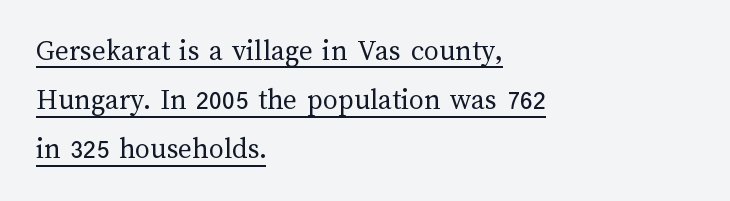
The image shows 30 px regular-weight type, upright; set left-aligned, normal line spacing (1.64x), normal letter spacing, underlined; medium stroke contrast and a medium x-height.
